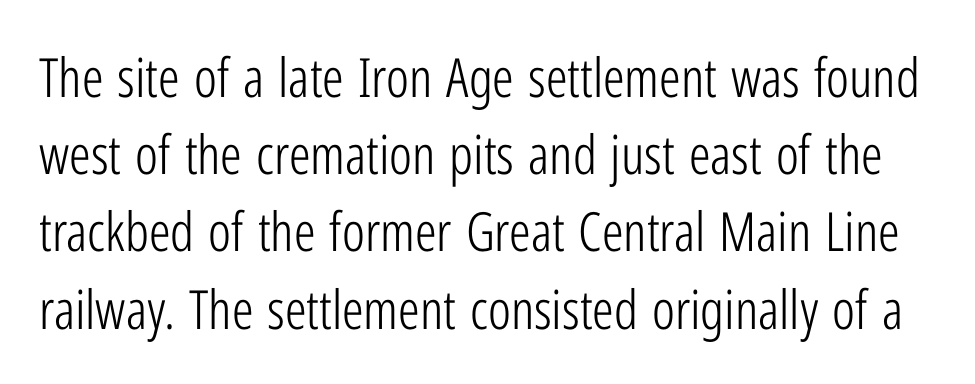
{"serif": "no", "italic": "no", "bold": "no", "weight": "light", "width": "condensed", "stroke_contrast": "low", "x_height": "medium", "monospaced": "no", "underline": "no", "line_spacing": "normal", "line_spacing_ratio": 1.43, "letter_spacing": "normal", "letter_spacing_em": 0.0, "glyph_px": 54}
